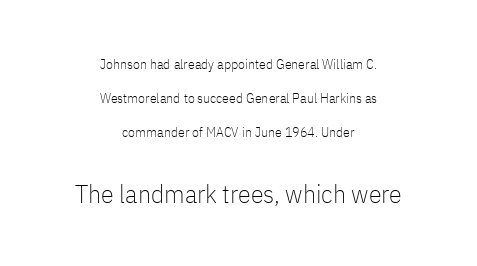
Q: Is the text bold? A: No.
Q: Is the text italic (slanted)? A: No, it is upright.
Q: Is the text underlined? A: No.
Q: How is the paragraph aligned? A: Centered.
Q: Is the spacing between letters normal or unusually wide? A: Normal.
Q: Is the spacing between lines tight, normal or loose? A: Loose.
Q: Which block of text is set in a larger size, the first (top) or the second (bottom)? A: The second (bottom) one.
